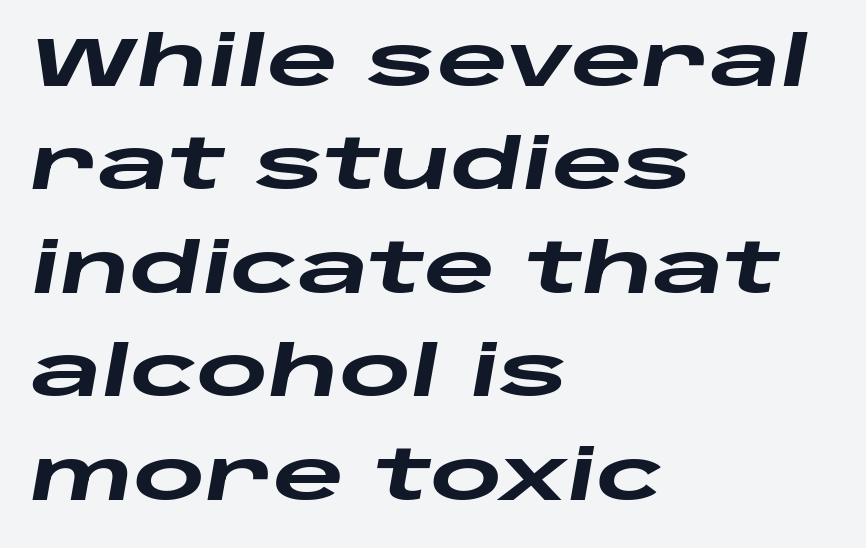
{"italic": "yes", "lean": "right", "slant_degrees": 10, "bold": "yes", "weight": "heavy", "width": "wide", "stroke_contrast": "low", "x_height": "large", "monospaced": "no", "underline": "no", "align": "left", "line_spacing": "normal", "line_spacing_ratio": 1.5, "letter_spacing": "normal", "letter_spacing_em": 0.0, "glyph_px": 69}
